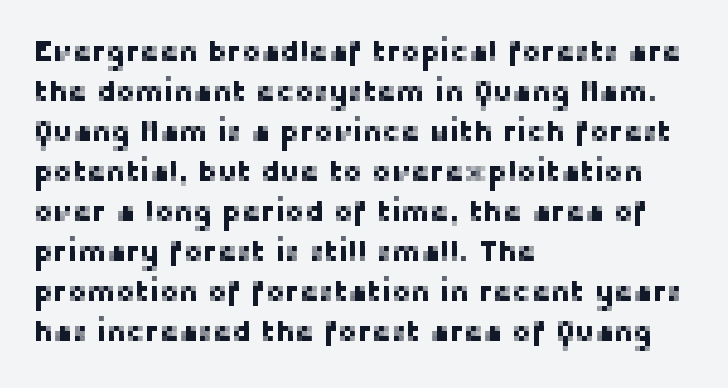
Descenders are the only things crossing below the line. The passage shown is typed in a proportional face where columns would drift. The horizontal fit of the characters is conventional and even. This rendering uses left alignment, leaving the right contour irregular. Regarding leading, the lines here are spaced in the standard way.
